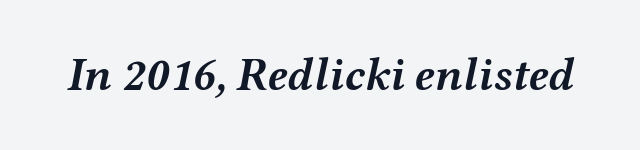
{"italic": "yes", "lean": "right", "slant_degrees": 12, "bold": "yes", "weight": "semibold", "width": "wide", "stroke_contrast": "medium", "x_height": "medium", "monospaced": "no", "underline": "no", "letter_spacing": "normal", "letter_spacing_em": 0.0, "glyph_px": 46}
